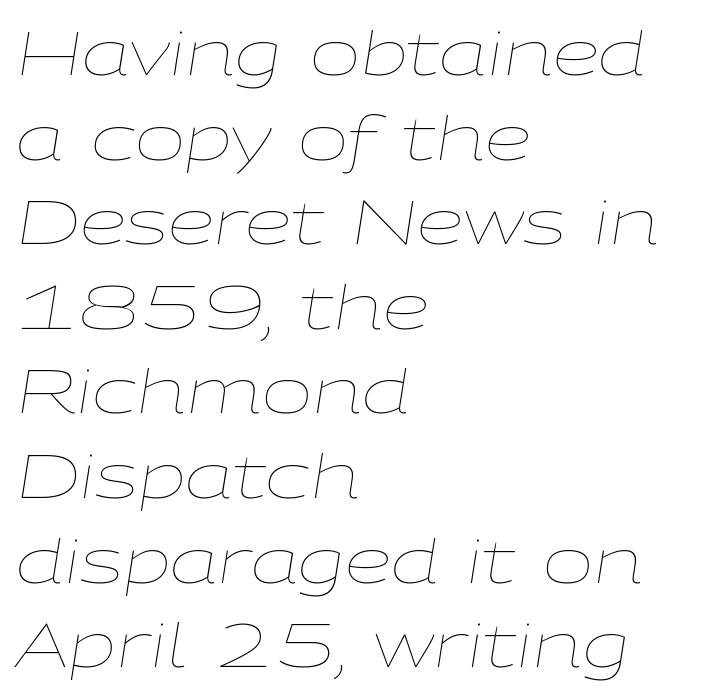
Q: Is the text bold? A: No.
Q: Is the text italic (slanted)? A: Yes, it leans right by about 9 degrees.
Q: Is the text underlined? A: No.
Q: How is the paragraph aligned? A: Left-aligned.
Q: Is the spacing between letters normal or unusually wide? A: Normal.
Q: Is the spacing between lines tight, normal or loose? A: Normal.
Q: Width (condensed, normal, or wide)? A: Wide.
Q: Stroke contrast? A: Low.
Q: x-height? A: Medium.
Q: Monospaced? A: No.
